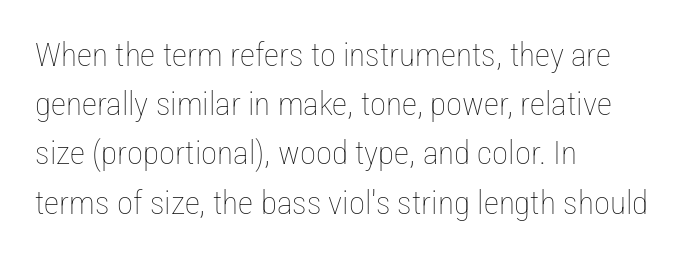
Compared with typical body copy, the letter spacing here is the same. This sample has the flowing, uneven cadence of proportional lettering. A classic flush-left, rag-right setting is used for this passage. No letter is thick-stroked: the sample isn't bold. The vertical gap from one line to the next is medium. A typesetter would mark this as roman, not italic.
